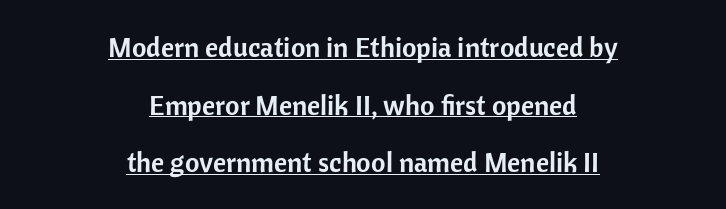
{"serif": "no", "italic": "no", "width": "normal", "stroke_contrast": "low", "x_height": "medium", "monospaced": "no", "underline": "yes", "align": "center", "line_spacing": "loose", "line_spacing_ratio": 2.06, "letter_spacing": "normal", "letter_spacing_em": 0.0, "glyph_px": 28}
